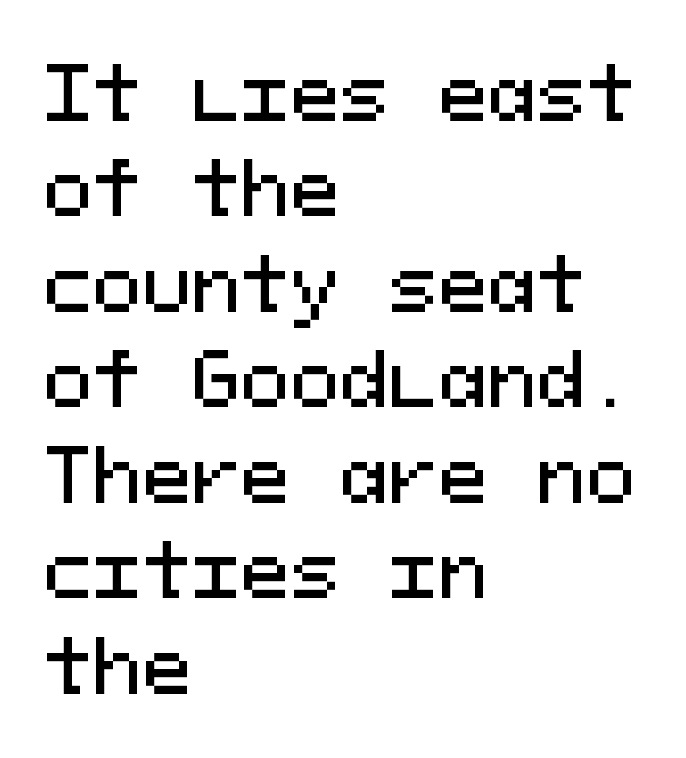
Note the uniform advance width — an 'i' takes as much space as an 'm'. A student would call this left alignment; a typographer would say flush left, rag right. Any mark beneath the type? The region is blank. Tracking value appears to be zero — textbook default spacing. You can tell it's not italic because the verticals are truly vertical. Is this a sans? Yes — the strokes have no serifs.
